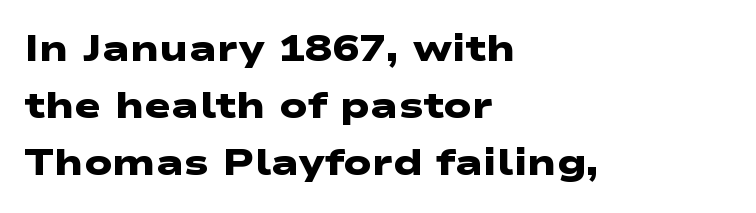
The image shows 36 px heavy, wide sans-serif type; set left-aligned, normal line spacing (1.59x), normal letter spacing, not underlined; low stroke contrast and a medium x-height.
